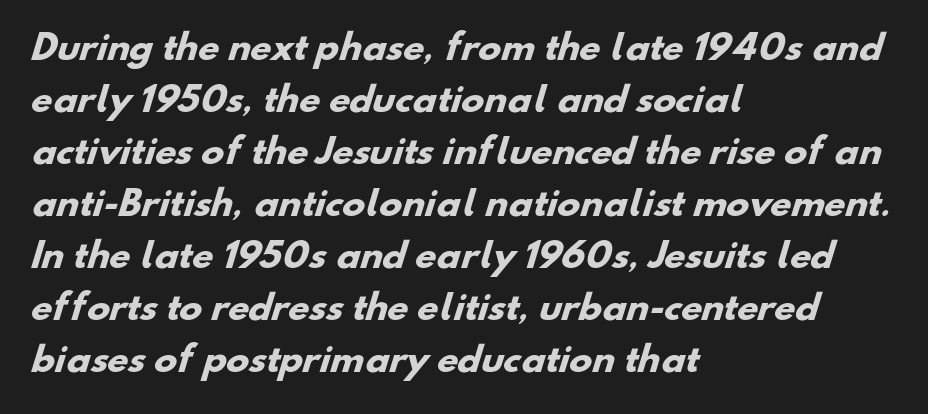
The image shows 34 px heavy sans-serif type; set left-aligned, normal line spacing (1.53x), normal letter spacing, not underlined; low stroke contrast and a small x-height.
